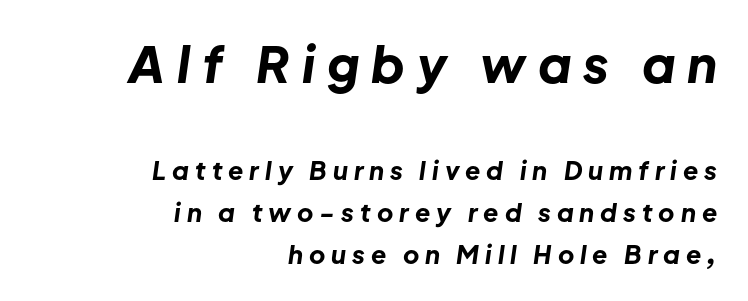
The image shows 50 px bold type, italic (leaning right); set right-aligned, normal line spacing (1.67x), unusually wide letter spacing (+0.24 em), not underlined; the first (top) block is 2.0x larger; low stroke contrast and a medium x-height.
